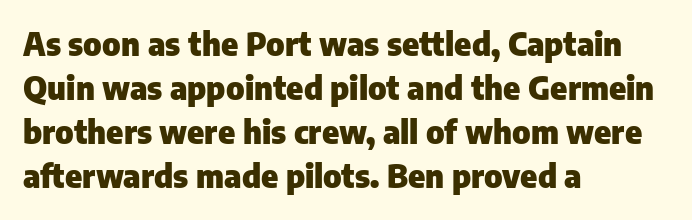
{"serif": "no", "italic": "no", "bold": "yes", "weight": "heavy", "width": "normal", "stroke_contrast": "low", "x_height": "medium", "monospaced": "no", "underline": "no", "align": "left", "line_spacing": "normal", "line_spacing_ratio": 1.38, "letter_spacing": "normal", "letter_spacing_em": 0.0, "glyph_px": 32}
